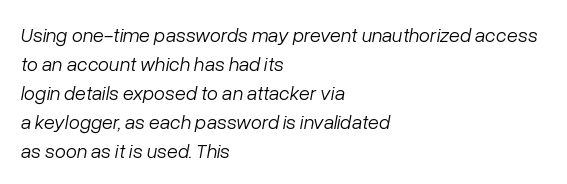
Q: Is the text bold? A: No.
Q: Is the text italic (slanted)? A: Yes, it leans right by about 10 degrees.
Q: Is the text underlined? A: No.
Q: How is the paragraph aligned? A: Left-aligned.
Q: Is the spacing between letters normal or unusually wide? A: Normal.
Q: Is the spacing between lines tight, normal or loose? A: Normal.
